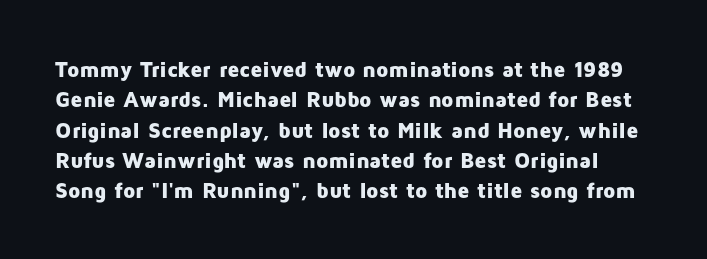
Q: Is the text bold? A: Yes.
Q: Is the text italic (slanted)? A: No, it is upright.
Q: Is the text underlined? A: No.
Q: Is the spacing between letters normal or unusually wide? A: Normal.
Q: Is the spacing between lines tight, normal or loose? A: Normal.
